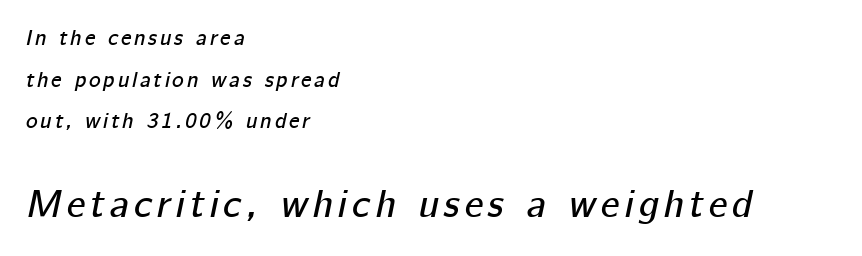
{"italic": "yes", "lean": "right", "slant_degrees": 12, "width": "normal", "stroke_contrast": "low", "x_height": "medium", "monospaced": "no", "underline": "no", "align": "left", "line_spacing_ratio": 1.89, "larger_block": "second", "size_ratio": 1.77, "glyph_px": 39}
